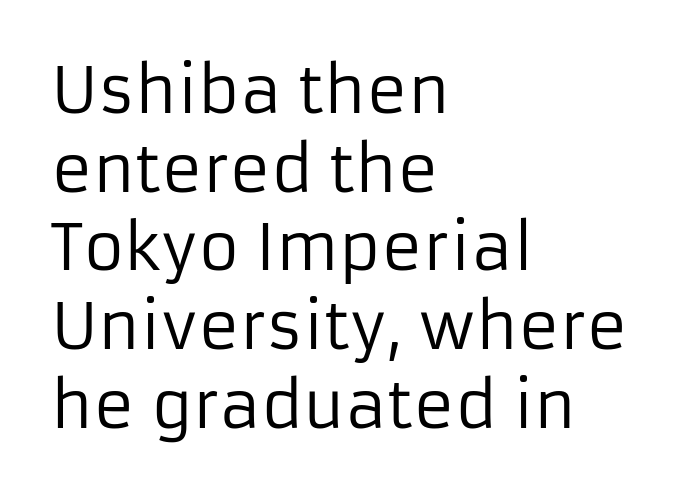
{"serif": "no", "italic": "no", "bold": "no", "weight": "regular", "width": "normal", "stroke_contrast": "low", "x_height": "medium", "monospaced": "no", "underline": "no", "align": "left", "line_spacing": "normal", "line_spacing_ratio": 1.25, "letter_spacing": "normal", "letter_spacing_em": 0.0, "glyph_px": 63}
